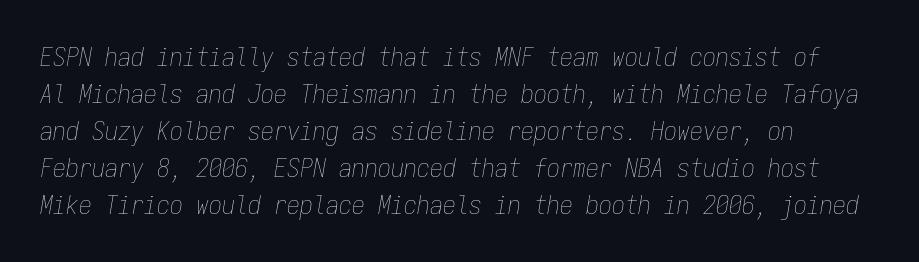
The weight would be labelled regular, book, light, or lighter still. Letter spacing: default. Horizontally, the lines are justified to the leading edge only. Notice how the stems are inclined rather than vertical — that's the hallmark of italics.
